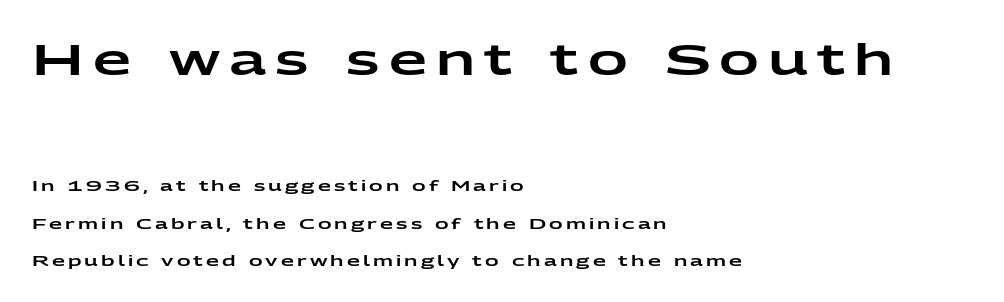
{"serif": "no", "italic": "no", "width": "wide", "stroke_contrast": "low", "x_height": "medium", "monospaced": "no", "underline": "no", "align": "left", "line_spacing": "loose", "line_spacing_ratio": 2.48, "letter_spacing": "wide", "letter_spacing_em": 0.21, "larger_block": "first", "size_ratio": 2.93, "glyph_px": 44}
